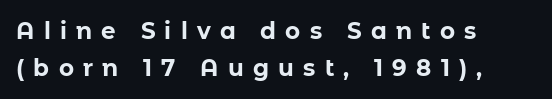
Type without underlining. Regular leading. No italicization has been applied; the sample stays upright. I'd describe the lettering as bold — thick and assertive. Short note: letters widely spaced.
